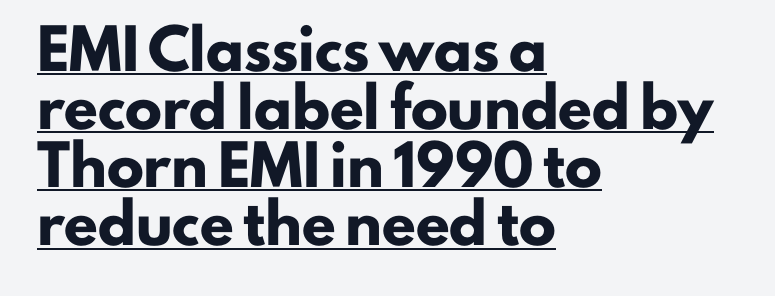
{"serif": "no", "italic": "no", "bold": "yes", "weight": "heavy", "width": "normal", "stroke_contrast": "low", "x_height": "small", "monospaced": "no", "underline": "yes", "align": "left", "line_spacing": "normal", "line_spacing_ratio": 1.57, "letter_spacing": "normal", "letter_spacing_em": 0.0, "glyph_px": 37}
